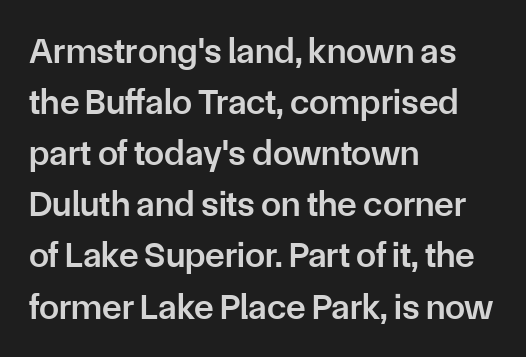
{"serif": "no", "italic": "no", "bold": "semi", "weight": "semibold", "width": "normal", "stroke_contrast": "low", "x_height": "medium", "monospaced": "no", "underline": "no", "align": "left", "line_spacing": "normal", "line_spacing_ratio": 1.42, "letter_spacing": "normal", "letter_spacing_em": 0.0, "glyph_px": 36}
